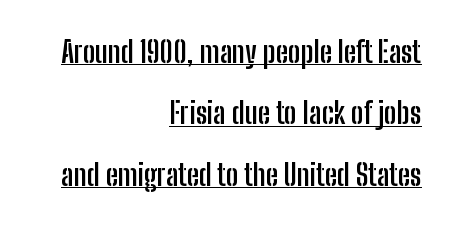
Short note: letters normally spaced. Do the characters align in a grid? No, the font is proportional. A typographer would call this underscored text. Stroke thickness is high; the sample reads as a true bold.
